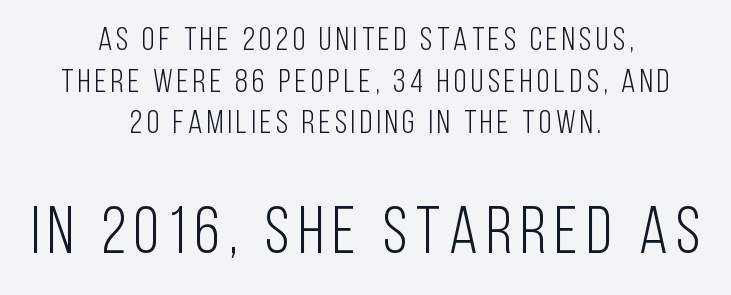
Both edges are ragged and mirror each other, which tells us the setting is centered. What kind of face is this? One without serifs — a sans. Horizontal bands of white between lines are of average thickness. Is this a fixed-width face? No — the glyphs have proportional, varying widths. These glyphs show unthickened strokes, regular width or finer.
